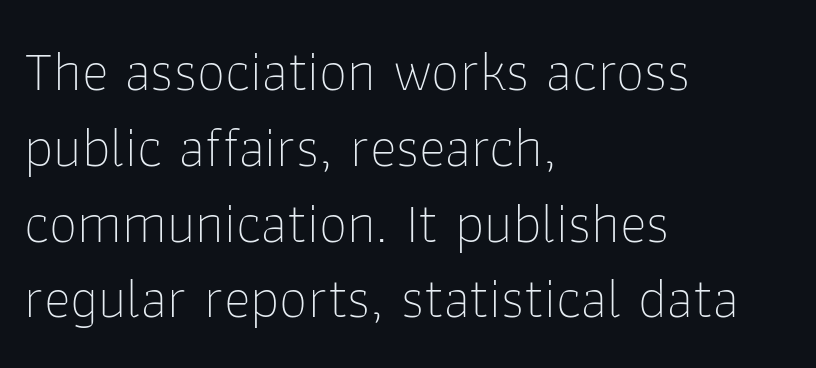
{"serif": "no", "italic": "no", "bold": "no", "weight": "thin", "width": "normal", "stroke_contrast": "low", "x_height": "medium", "monospaced": "no", "underline": "no", "align": "left", "line_spacing": "normal", "line_spacing_ratio": 1.33, "letter_spacing": "normal", "letter_spacing_em": 0.0, "glyph_px": 57}
